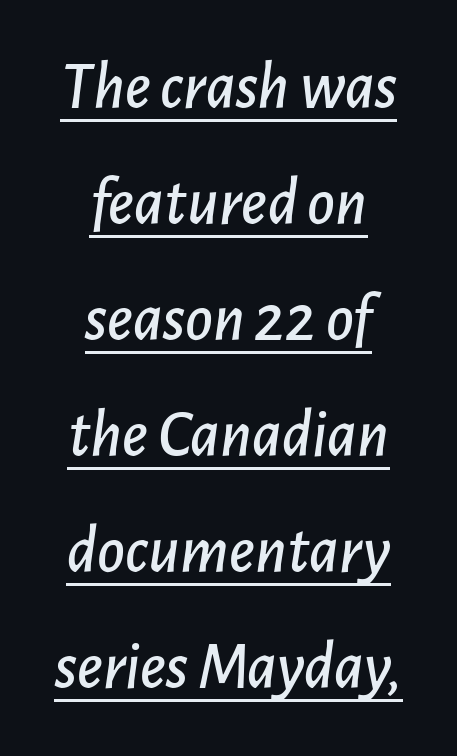
Like a heading marked for emphasis, these lines bear an underscore. How are the letters spaced? Ordinarily, with no added tracking. Varying glyph widths throughout — classic text-font behaviour. Italic? Definitely — the glyphs are oblique. The paragraph has two soft edges and a firm central axis.
